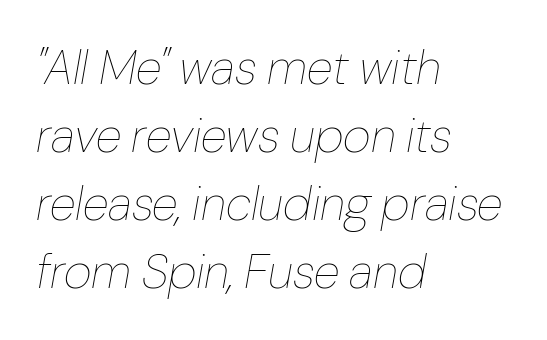
Q: Is the text bold? A: No.
Q: Is the text italic (slanted)? A: Yes, it leans right by about 10 degrees.
Q: Is the text underlined? A: No.
Q: How is the paragraph aligned? A: Left-aligned.
Q: Is the spacing between letters normal or unusually wide? A: Normal.
Q: Is the spacing between lines tight, normal or loose? A: Normal.
Q: Width (condensed, normal, or wide)? A: Normal.
Q: Stroke contrast? A: Low.
Q: x-height? A: Medium.
Q: Monospaced? A: No.
